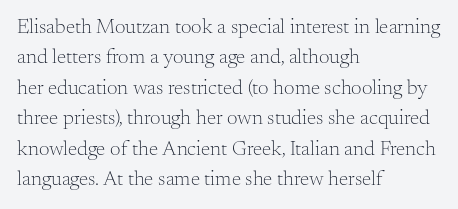
Q: Is the text bold? A: No.
Q: Is the text italic (slanted)? A: No, it is upright.
Q: Is the text underlined? A: No.
Q: How is the paragraph aligned? A: Left-aligned.
Q: Is the spacing between letters normal or unusually wide? A: Normal.
Q: Is the spacing between lines tight, normal or loose? A: Normal.
